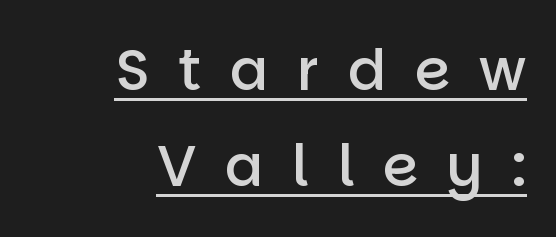
Q: Is the text bold? A: Semi-bold.
Q: Is the text italic (slanted)? A: No, it is upright.
Q: Is the typeface a serif or a sans-serif typeface? A: Sans-serif.
Q: Is the text underlined? A: Yes.
Q: How is the paragraph aligned? A: Right-aligned.
Q: Is the spacing between letters normal or unusually wide? A: Unusually wide.
Q: Is the spacing between lines tight, normal or loose? A: Normal.
Q: Width (condensed, normal, or wide)? A: Normal.
Q: Stroke contrast? A: Low.
Q: x-height? A: Large.
Q: Monospaced? A: No.
